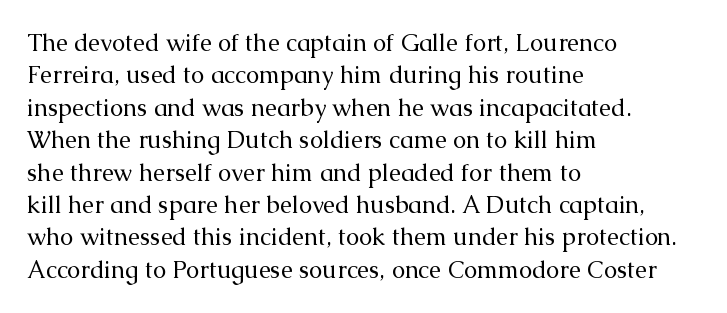
Q: Is the text bold? A: No.
Q: Is the text italic (slanted)? A: No, it is upright.
Q: Is the text underlined? A: No.
Q: How is the paragraph aligned? A: Left-aligned.
Q: Is the spacing between letters normal or unusually wide? A: Normal.
Q: Is the spacing between lines tight, normal or loose? A: Normal.
